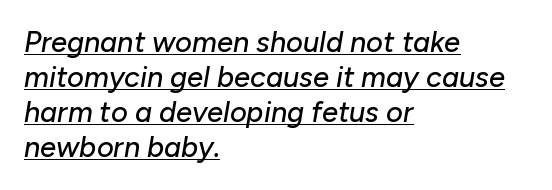
The image shows 29 px text type, italic (leaning right); set left-aligned, line spacing 1.21x, normal letter spacing, underlined; low stroke contrast and a medium x-height.
